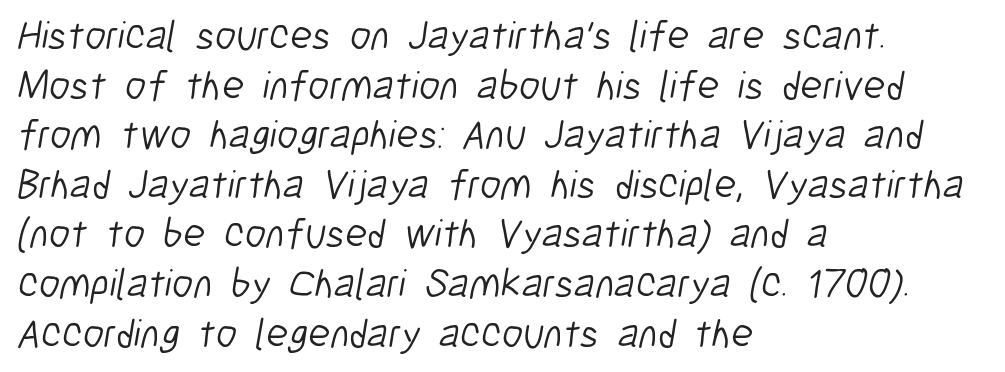
Q: Is the text bold? A: No.
Q: Is the typeface a serif or a sans-serif typeface? A: Sans-serif.
Q: Is the text underlined? A: No.
Q: How is the paragraph aligned? A: Left-aligned.
Q: Is the spacing between letters normal or unusually wide? A: Normal.
Q: Width (condensed, normal, or wide)? A: Condensed.
Q: Stroke contrast? A: Low.
Q: x-height? A: Medium.
Q: Monospaced? A: No.
